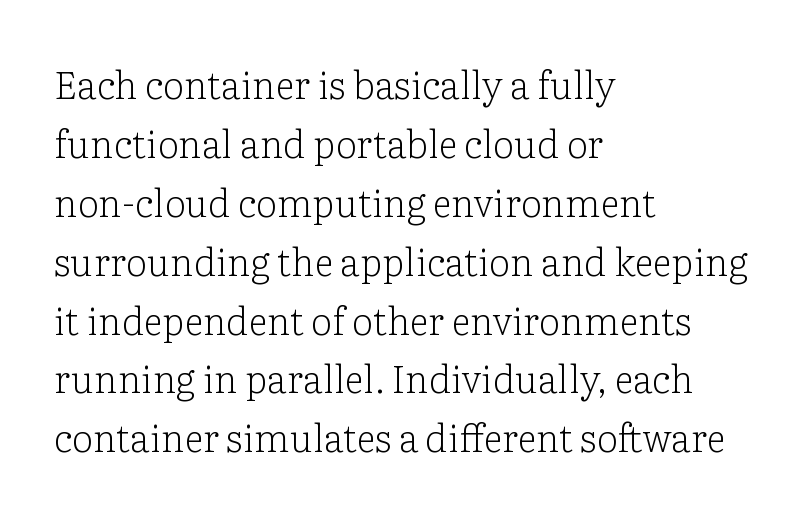
{"serif": "yes", "italic": "no", "bold": "no", "weight": "light", "width": "normal", "stroke_contrast": "low", "x_height": "medium", "monospaced": "no", "underline": "no", "align": "left", "line_spacing": "normal", "line_spacing_ratio": 1.55, "letter_spacing": "normal", "letter_spacing_em": 0.0, "glyph_px": 38}
